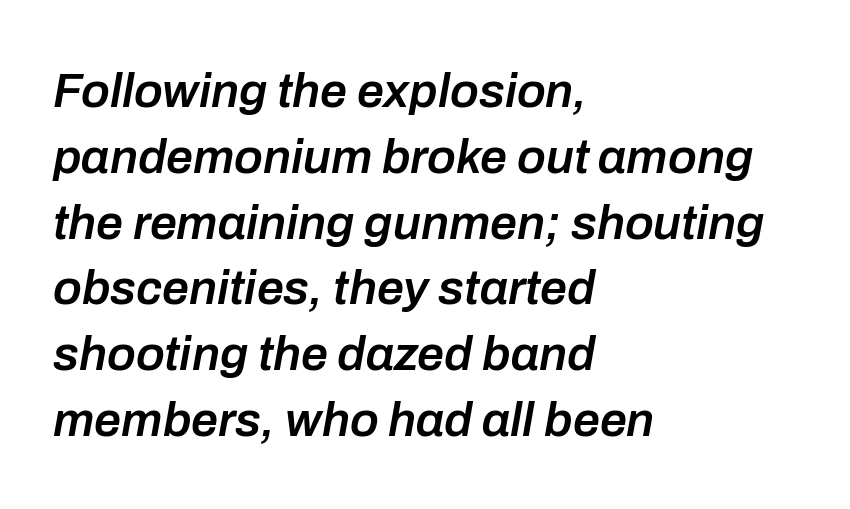
Q: Is the text bold? A: Semi-bold.
Q: Is the text italic (slanted)? A: Yes, it leans right by about 10 degrees.
Q: Is the text underlined? A: No.
Q: How is the paragraph aligned? A: Left-aligned.
Q: Is the spacing between letters normal or unusually wide? A: Normal.
Q: Is the spacing between lines tight, normal or loose? A: Normal.
Q: Width (condensed, normal, or wide)? A: Normal.
Q: Stroke contrast? A: Low.
Q: x-height? A: Medium.
Q: Monospaced? A: No.
